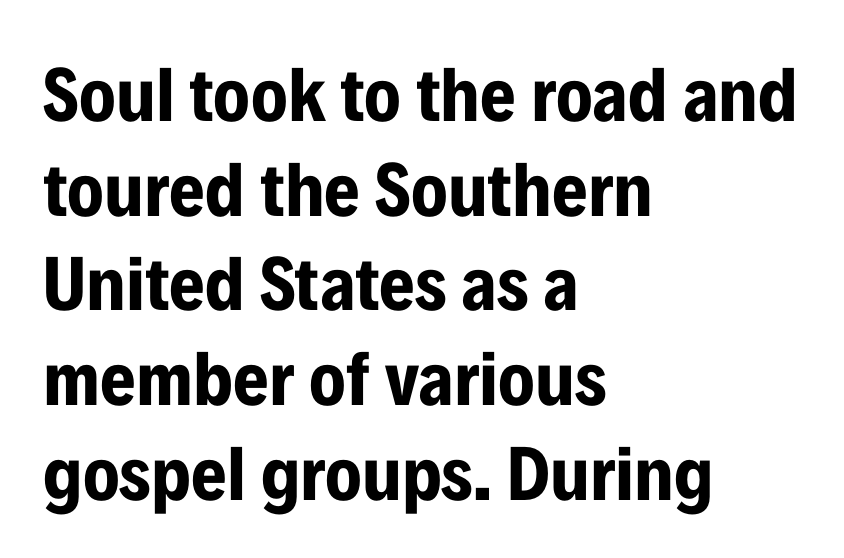
The image shows 77 px bold, condensed sans-serif type, upright; set left-aligned, line spacing 1.23x, normal letter spacing, not underlined; low stroke contrast and a medium x-height.
